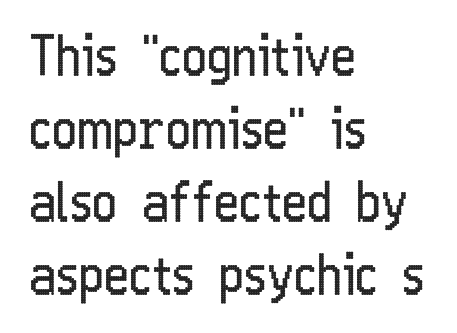
Letters rest on an invisible, unmarked baseline. Looks like regular typesetting: each glyph gets only the width it needs. If you drew a line through each stem, it would be perfectly vertical. The rag falls on the right side of this text block. Heft: none added — not bold.
